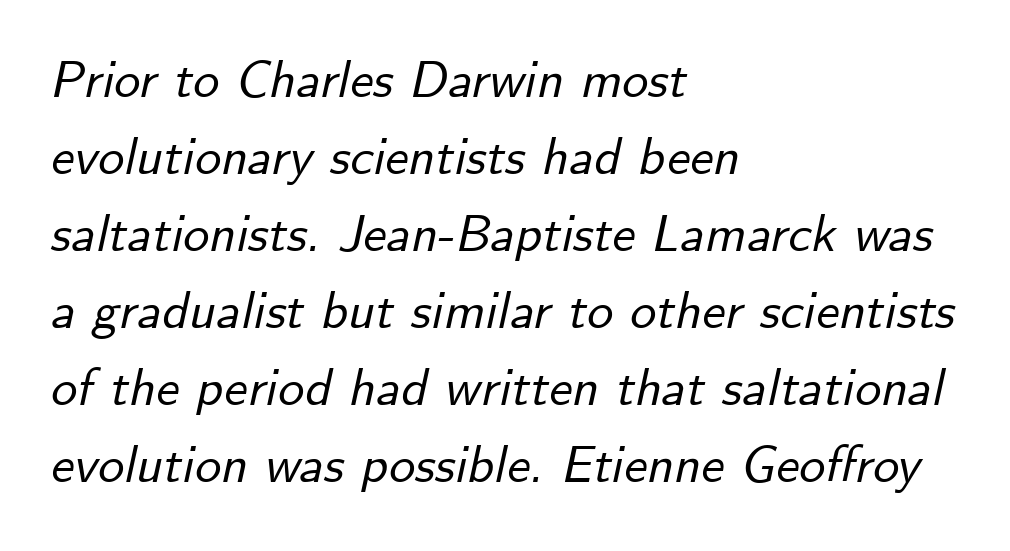
Q: Is the text italic (slanted)? A: Yes, it leans right by about 12 degrees.
Q: Is the text underlined? A: No.
Q: How is the paragraph aligned? A: Left-aligned.
Q: Is the spacing between letters normal or unusually wide? A: Normal.
Q: Is the spacing between lines tight, normal or loose? A: Normal.
Q: Width (condensed, normal, or wide)? A: Normal.
Q: Stroke contrast? A: Low.
Q: x-height? A: Small.
Q: Monospaced? A: No.
